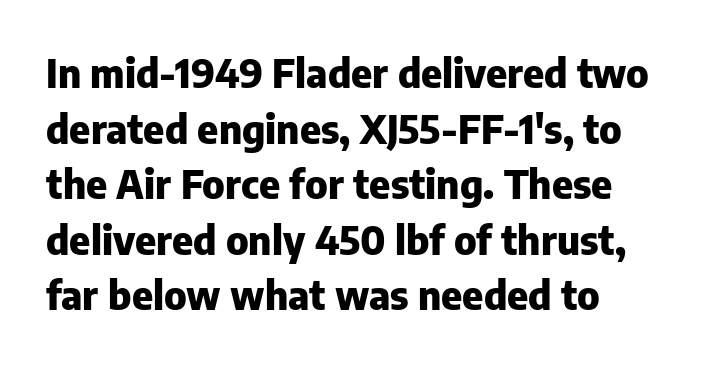
The image shows 40 px heavy sans-serif type, upright; set left-aligned, normal line spacing (1.39x), normal letter spacing, not underlined; low stroke contrast and a medium x-height.
